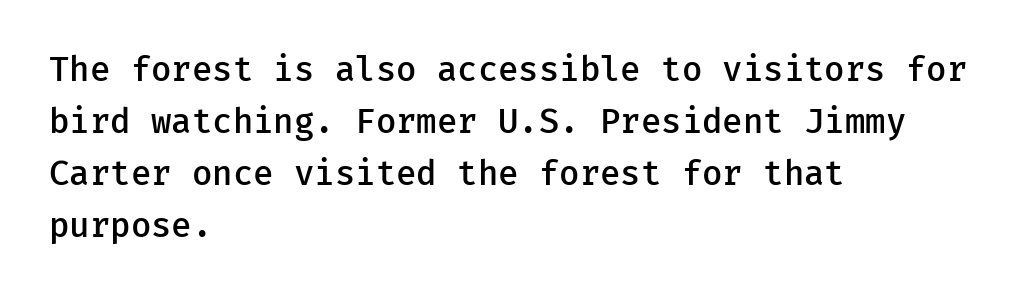
The image shows 34 px semibold sans-serif type, upright; set left-aligned, normal line spacing (1.53x), normal letter spacing, not underlined; low stroke contrast and a medium x-height.
